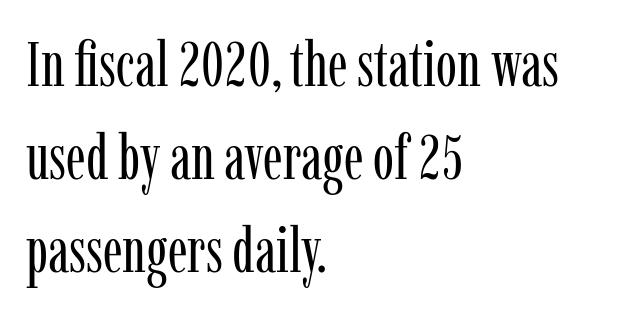
Unlike a clean sans, this face finishes its strokes with serifs. Descenders hang freely into open space. The rows are spaced the way most documents space them. A typesetter would call this zero additional tracking. Style check: upright.
